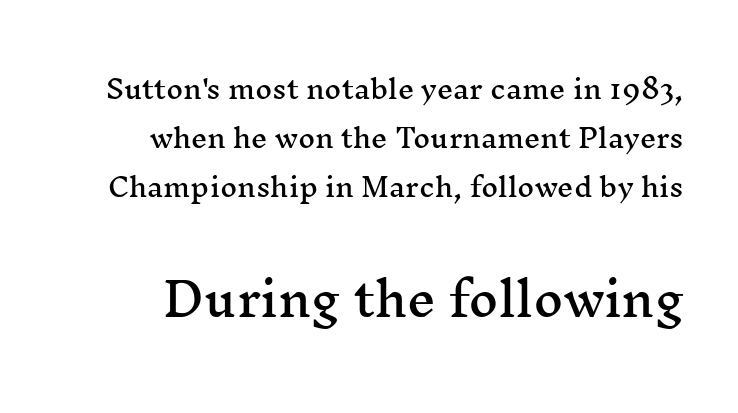
{"serif": "yes", "italic": "no", "width": "wide", "stroke_contrast": "medium", "x_height": "medium", "monospaced": "no", "underline": "no", "align": "right", "line_spacing_ratio": 1.89, "letter_spacing": "normal", "letter_spacing_em": 0.0, "larger_block": "second", "size_ratio": 1.77, "glyph_px": 46}
